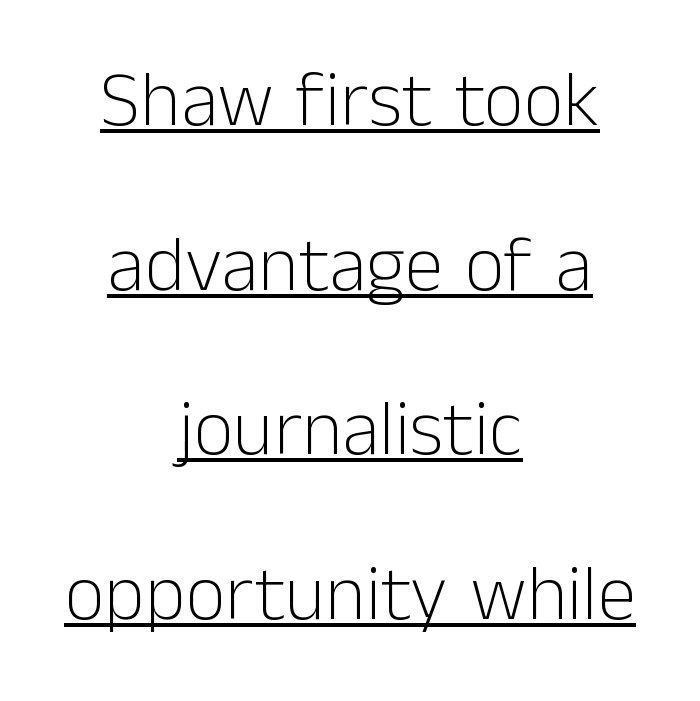
A typesetter would call this leading open, well beyond the default. The horizontal fit of the characters is conventional and even. Counters stay open thanks to moderate or lighter strokes. The rag falls on both sides of this text block equally. The face used here appears with an underline applied.
